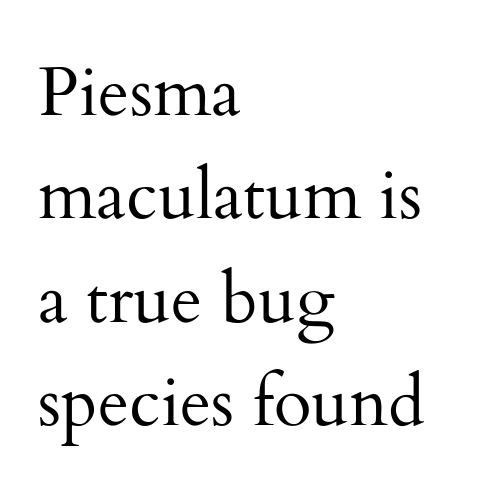
{"serif": "yes", "italic": "no", "bold": "no", "weight": "regular", "width": "normal", "stroke_contrast": "medium", "x_height": "small", "monospaced": "no", "underline": "no", "align": "left", "line_spacing": "normal", "line_spacing_ratio": 1.5, "letter_spacing": "normal", "letter_spacing_em": 0.0, "glyph_px": 69}
